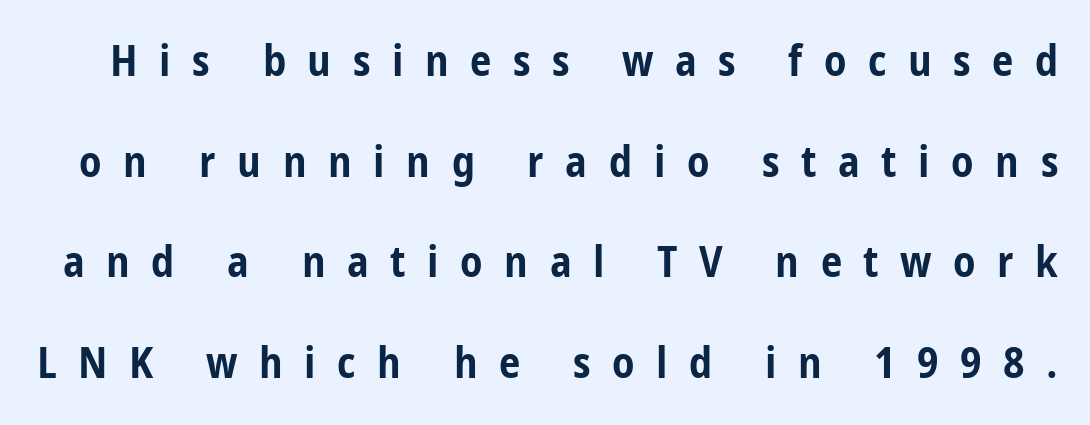
{"serif": "no", "italic": "no", "bold": "yes", "weight": "bold", "width": "condensed", "stroke_contrast": "low", "x_height": "medium", "monospaced": "no", "underline": "no", "line_spacing": "loose", "line_spacing_ratio": 2.34, "letter_spacing": "wide", "letter_spacing_em": 0.5, "glyph_px": 43}
